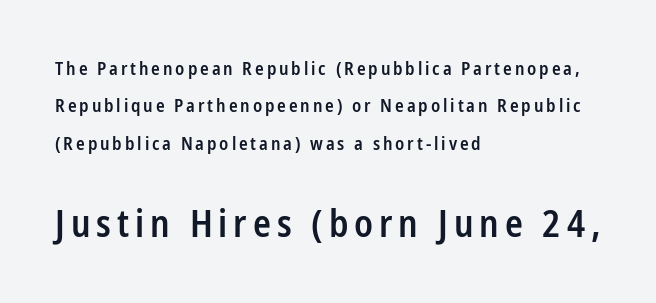
These lines are composed in type without serifs. Size contrast runs from small at the top to large at the bottom. Notice how the passage keeps a crisp vertical edge on the left only. Compared with typical paragraphs, the rows here are farther apart. Do the characters align in a grid? No, the font is proportional. Vertical strokes here are truly vertical.
